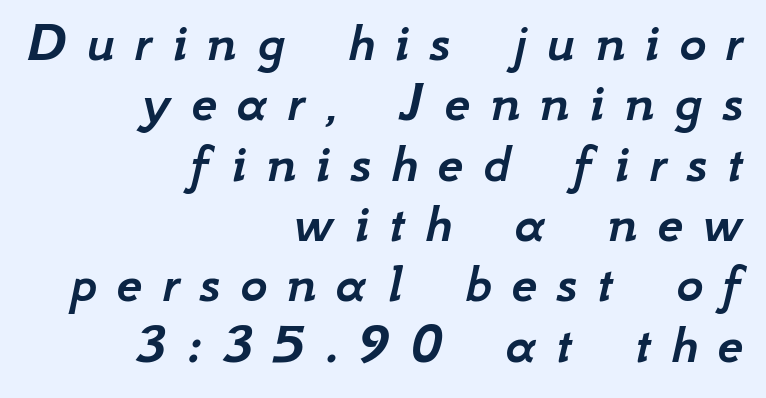
{"italic": "yes", "lean": "right", "slant_degrees": 12, "width": "normal", "stroke_contrast": "low", "x_height": "small", "monospaced": "no", "underline": "no", "align": "right", "line_spacing": "tight", "line_spacing_ratio": 1.04, "letter_spacing": "wide", "letter_spacing_em": 0.34, "glyph_px": 58}
